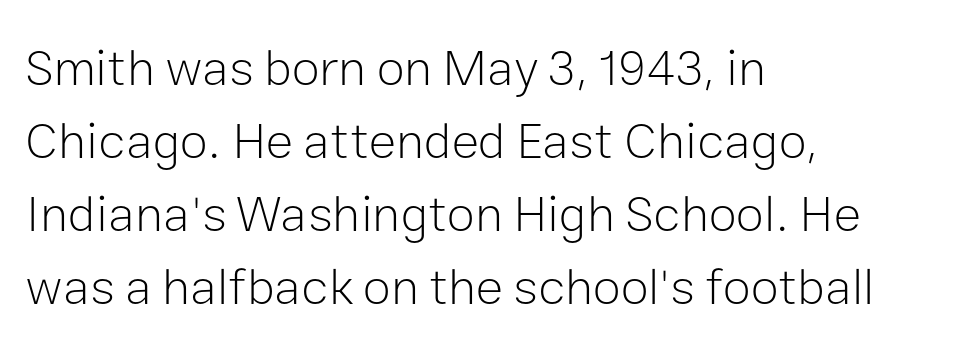
The image shows 51 px light sans-serif type, upright; set left-aligned, normal line spacing (1.43x), normal letter spacing, not underlined; low stroke contrast and a medium x-height.
